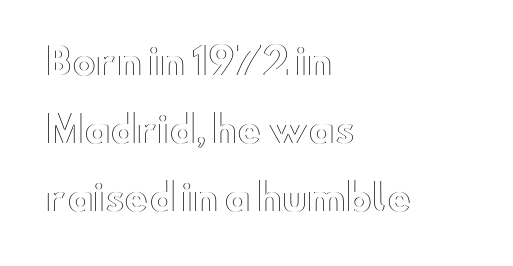
{"italic": "no", "width": "wide", "x_height": "small", "monospaced": "no", "underline": "no", "align": "left", "line_spacing_ratio": 1.89, "letter_spacing": "normal", "letter_spacing_em": 0.0, "glyph_px": 36}
